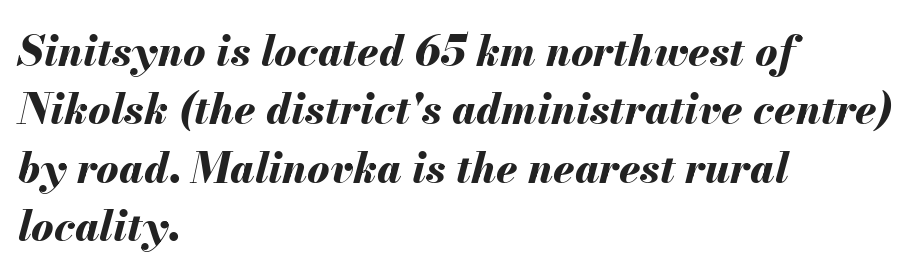
Unmarked baselines from the first word to the last. Set as a true bold cut, around the 700 mark. Baseline-to-baseline distance is the conventional proportion of letter height. This sample has the flowing, uneven cadence of proportional lettering. Leftover space on each line is placed entirely after the last word.
